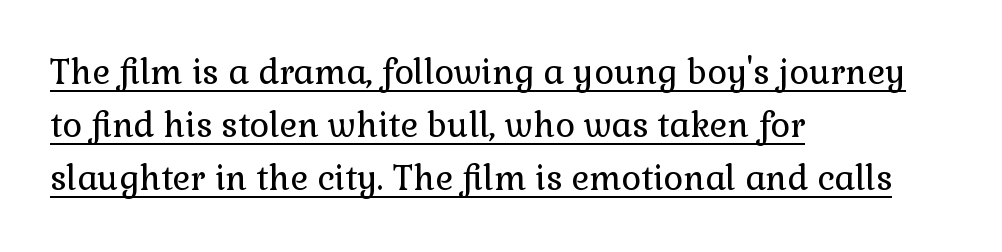
{"serif": "yes", "italic": "no", "bold": "no", "weight": "regular", "width": "normal", "x_height": "medium", "monospaced": "no", "underline": "yes", "align": "left", "line_spacing": "normal", "line_spacing_ratio": 1.56, "letter_spacing": "normal", "letter_spacing_em": 0.0, "glyph_px": 34}
